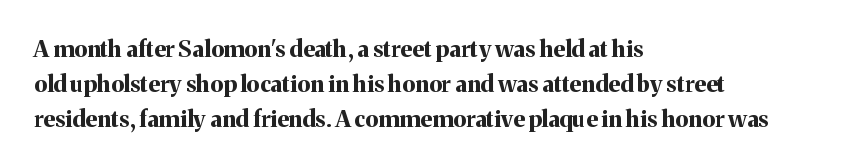
Q: Is the text bold? A: Yes.
Q: Is the text italic (slanted)? A: No, it is upright.
Q: Is the text underlined? A: No.
Q: How is the paragraph aligned? A: Left-aligned.
Q: Is the spacing between letters normal or unusually wide? A: Normal.
Q: Is the spacing between lines tight, normal or loose? A: Normal.
